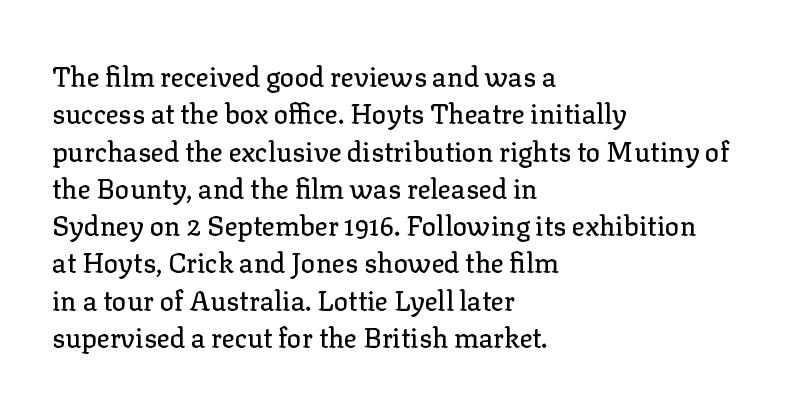
Normally led — the rows are evenly, conventionally spaced. Letter spacing: default. This is the regular roman posture of the typeface. Clear beneath every line of the passage. This rendering uses left alignment, leaving the right contour irregular.
